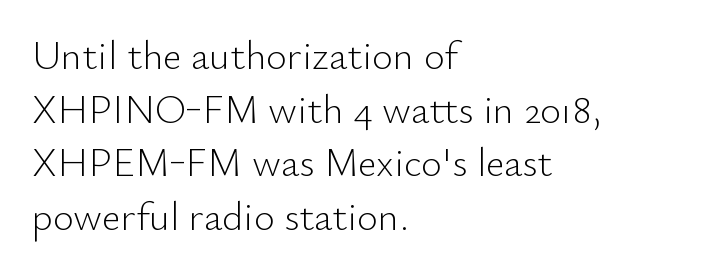
{"serif": "no", "italic": "no", "bold": "no", "weight": "light", "width": "normal", "stroke_contrast": "low", "x_height": "small", "monospaced": "no", "underline": "no", "align": "left", "line_spacing": "normal", "line_spacing_ratio": 1.34, "letter_spacing": "normal", "letter_spacing_em": 0.0, "glyph_px": 40}
